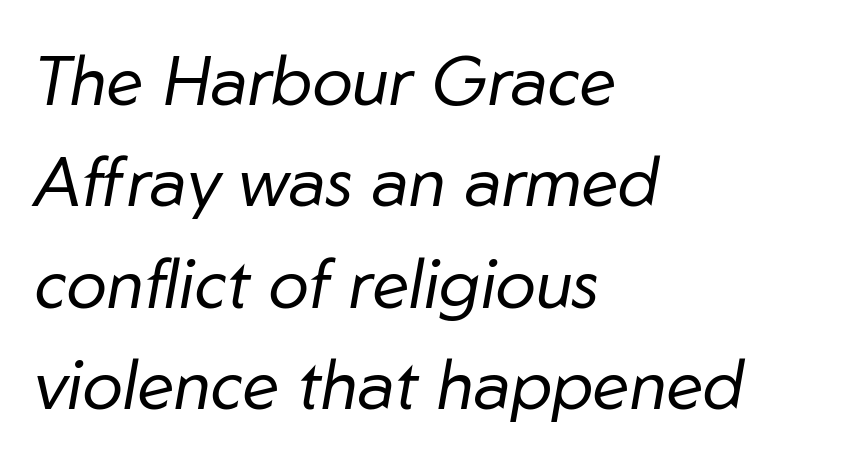
The image shows 68 px regular-weight type, italic (leaning right); set left-aligned, normal line spacing (1.49x), normal letter spacing, not underlined; low stroke contrast and a medium x-height.
